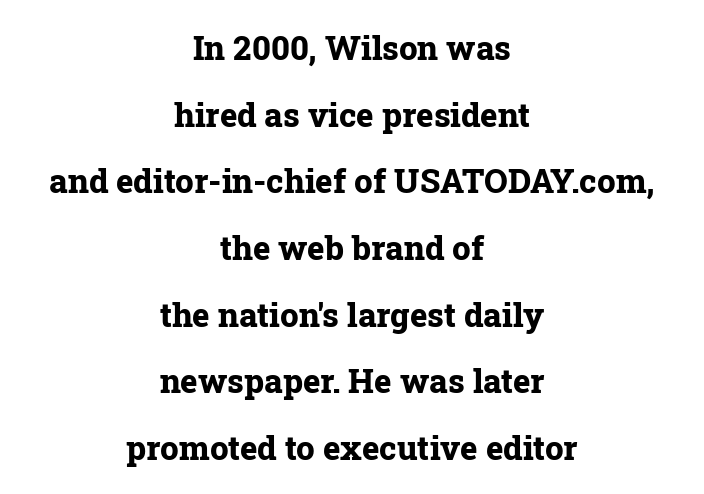
Q: Is the text bold? A: Yes.
Q: Is the text italic (slanted)? A: No, it is upright.
Q: Is the typeface a serif or a sans-serif typeface? A: Serif.
Q: Is the text underlined? A: No.
Q: How is the paragraph aligned? A: Centered.
Q: Is the spacing between letters normal or unusually wide? A: Normal.
Q: Is the spacing between lines tight, normal or loose? A: Loose.
Q: Width (condensed, normal, or wide)? A: Normal.
Q: Stroke contrast? A: Low.
Q: x-height? A: Medium.
Q: Monospaced? A: No.
